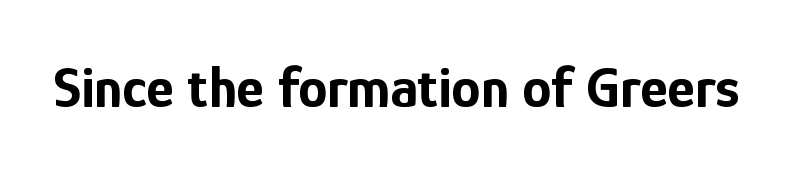
Q: Is the text bold? A: Yes.
Q: Is the text italic (slanted)? A: No, it is upright.
Q: Is the typeface a serif or a sans-serif typeface? A: Sans-serif.
Q: Is the text underlined? A: No.
Q: Is the spacing between letters normal or unusually wide? A: Normal.
Q: Width (condensed, normal, or wide)? A: Condensed.
Q: Stroke contrast? A: Low.
Q: x-height? A: Medium.
Q: Monospaced? A: No.
